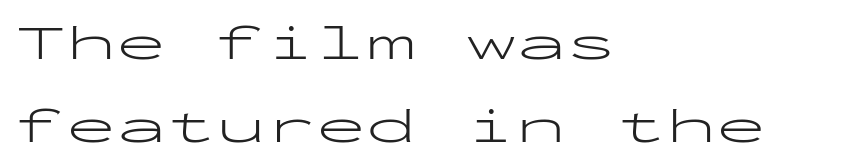
The image shows 50 px light, wide sans-serif type, upright, monospaced; set left-aligned, normal line spacing (1.66x), normal letter spacing, not underlined; low stroke contrast and a medium x-height.
